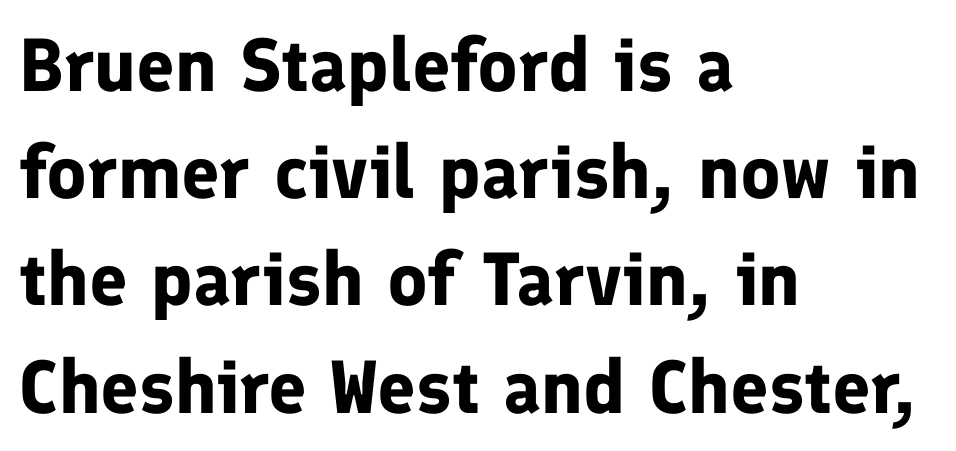
Any mark beneath the type? The region is blank. The rendering uses a moderate line-height, typical for paragraphs. Is the block centered? No — it sits flush against the left margin. Rendered with straight, roman letterforms.
